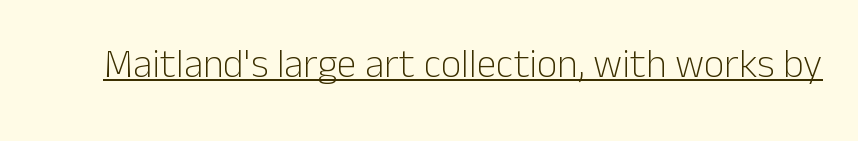
The image shows 40 px light sans-serif type, upright; set normal letter spacing, underlined; low stroke contrast and a medium x-height.
